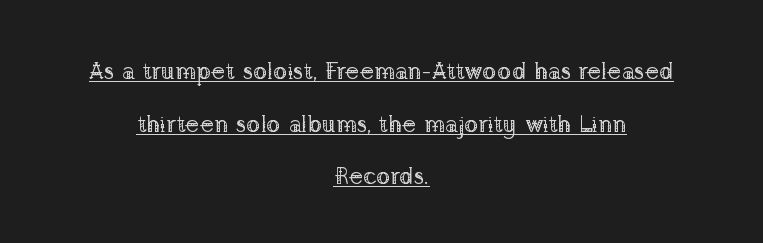
The image shows 24 px text type, upright; set centered, loose line spacing (2.19x), normal letter spacing, underlined.
